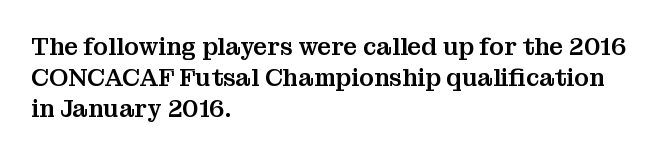
{"italic": "no", "underline": "no", "align": "left", "line_spacing": "normal", "line_spacing_ratio": 1.29, "letter_spacing": "normal", "letter_spacing_em": 0.0, "glyph_px": 24}
